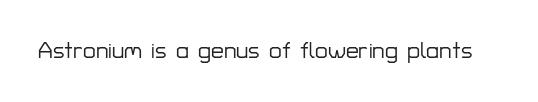
The image shows 23 px text type, upright; set normal letter spacing, not underlined.
